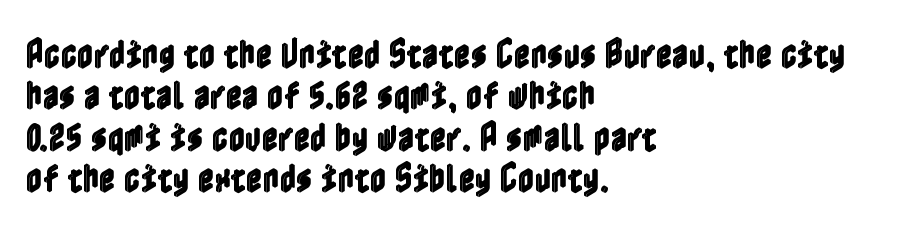
{"italic": "no", "width": "condensed", "x_height": "medium", "underline": "no", "align": "left", "line_spacing": "normal", "line_spacing_ratio": 1.29, "letter_spacing": "normal", "letter_spacing_em": 0.0, "glyph_px": 32}
